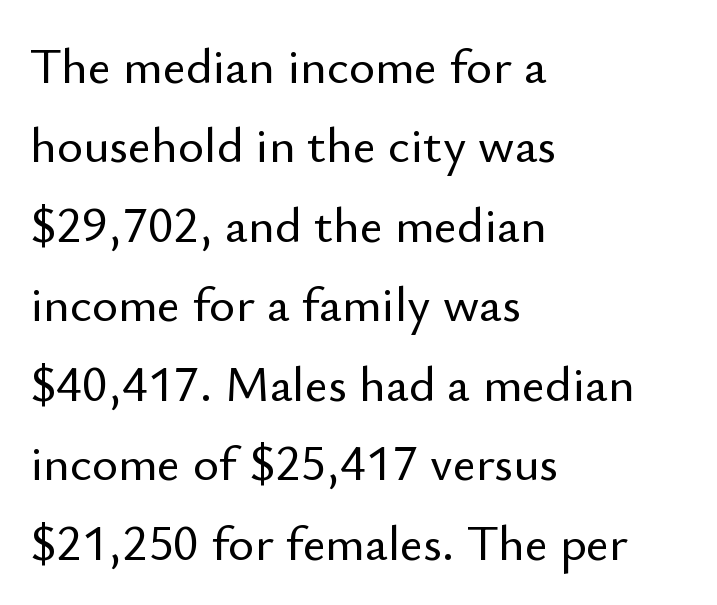
Q: Is the text italic (slanted)? A: No, it is upright.
Q: Is the typeface a serif or a sans-serif typeface? A: Sans-serif.
Q: Is the text underlined? A: No.
Q: How is the paragraph aligned? A: Left-aligned.
Q: Is the spacing between letters normal or unusually wide? A: Normal.
Q: Is the spacing between lines tight, normal or loose? A: Normal.
Q: Width (condensed, normal, or wide)? A: Normal.
Q: Stroke contrast? A: Low.
Q: x-height? A: Small.
Q: Monospaced? A: No.
